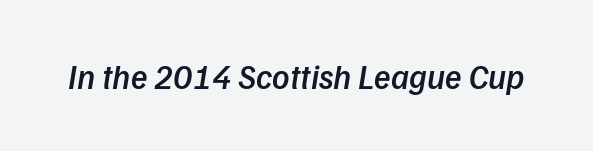
{"serif": "no", "bold": "semi", "weight": "semibold", "width": "normal", "stroke_contrast": "low", "x_height": "medium", "monospaced": "no", "underline": "no", "letter_spacing": "normal", "letter_spacing_em": 0.0, "glyph_px": 34}
